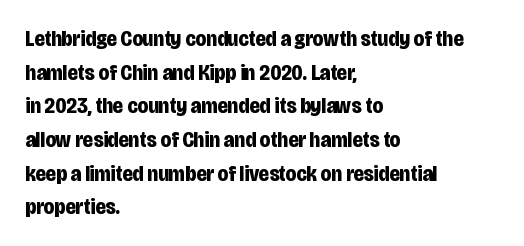
This sample is left-justified, so line endings fall wherever the words run out. Ascenders rise straight up at ninety degrees. Notice how descenders clear the ascenders below comfortably — that's standard leading. Is the type bold? Yes — the strokes are clearly thick and heavy.
